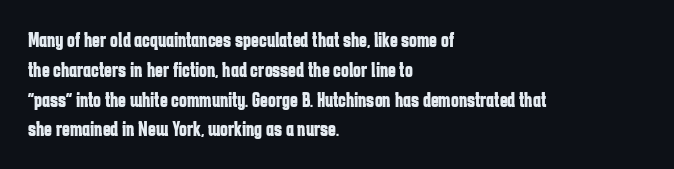
Q: Is the text bold? A: Yes.
Q: Is the text italic (slanted)? A: No, it is upright.
Q: Is the text underlined? A: No.
Q: How is the paragraph aligned? A: Left-aligned.
Q: Is the spacing between letters normal or unusually wide? A: Normal.
Q: Is the spacing between lines tight, normal or loose? A: Normal.
